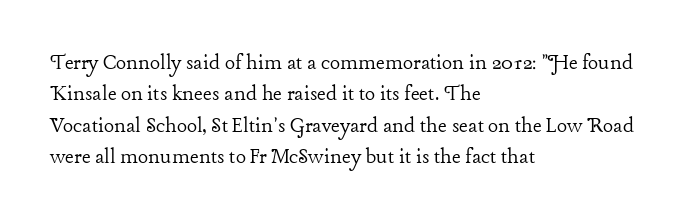
{"italic": "no", "bold": "no", "underline": "no", "align": "left", "line_spacing": "normal", "line_spacing_ratio": 1.31, "letter_spacing": "normal", "letter_spacing_em": 0.0, "glyph_px": 24}
